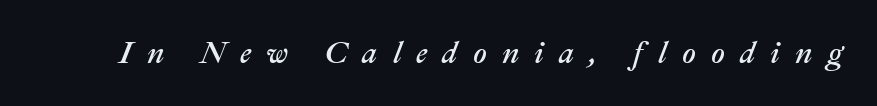
{"italic": "yes", "lean": "right", "slant_degrees": 22, "width": "normal", "stroke_contrast": "medium", "x_height": "medium", "monospaced": "no", "underline": "no", "letter_spacing": "wide", "letter_spacing_em": 0.5, "glyph_px": 30}
